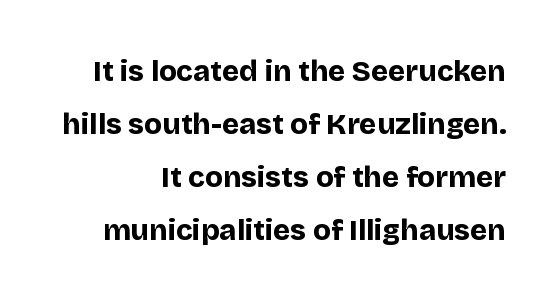
Honestly, there is no underline to notice here at all. This rendering leaves character spacing at its baseline value. A dark, heavy texture on the line: the type is bold. A typesetter would call this proportional, since set widths differ per character.
